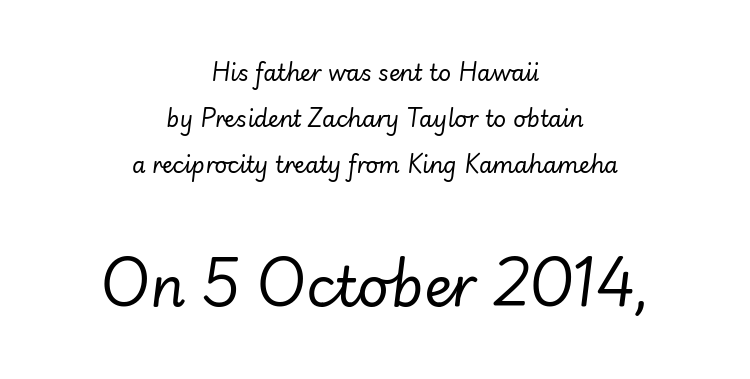
{"italic": "yes", "lean": "right", "slant_degrees": 7, "bold": "no", "weight": "regular", "width": "normal", "stroke_contrast": "low", "x_height": "small", "monospaced": "no", "underline": "no", "align": "center", "line_spacing": "loose", "line_spacing_ratio": 2.1, "letter_spacing": "normal", "letter_spacing_em": 0.0, "larger_block": "second", "size_ratio": 2.5, "glyph_px": 55}
